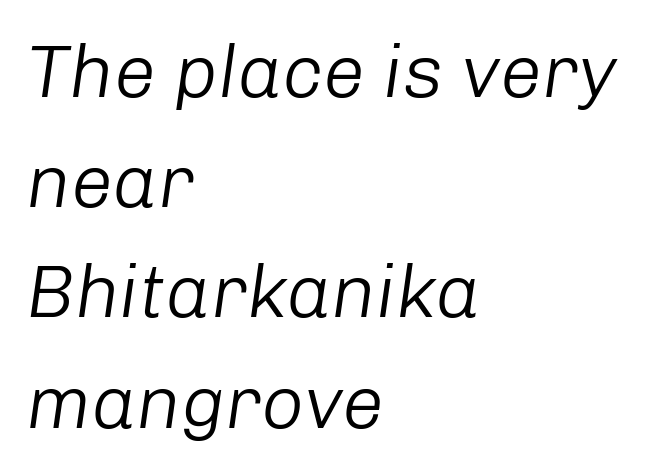
The image shows 75 px light type, italic (leaning right); set left-aligned, normal line spacing (1.47x), normal letter spacing, not underlined; low stroke contrast and a medium x-height.
